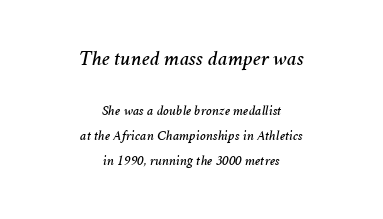
Q: Is the text italic (slanted)? A: Yes, it leans right by about 11 degrees.
Q: Is the text underlined? A: No.
Q: How is the paragraph aligned? A: Centered.
Q: Is the spacing between letters normal or unusually wide? A: Normal.
Q: Which block of text is set in a larger size, the first (top) or the second (bottom)? A: The first (top) one.
